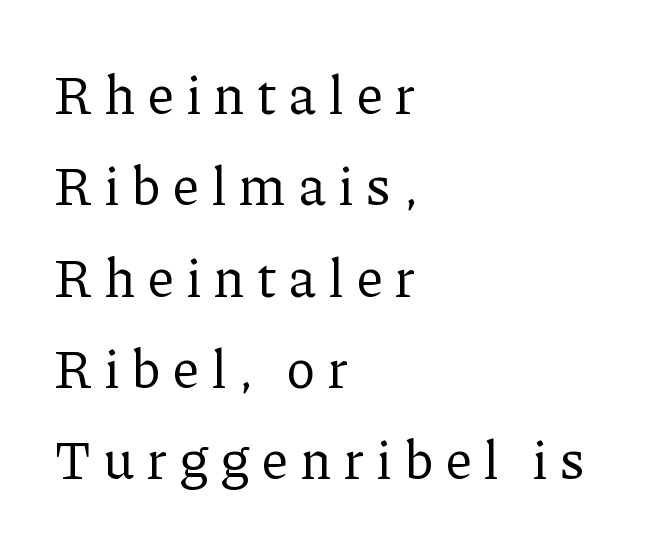
Q: Is the text bold? A: No.
Q: Is the text italic (slanted)? A: No, it is upright.
Q: Is the typeface a serif or a sans-serif typeface? A: Serif.
Q: Is the text underlined? A: No.
Q: How is the paragraph aligned? A: Left-aligned.
Q: Is the spacing between letters normal or unusually wide? A: Unusually wide.
Q: Is the spacing between lines tight, normal or loose? A: Normal.
Q: Width (condensed, normal, or wide)? A: Normal.
Q: Stroke contrast? A: Low.
Q: x-height? A: Medium.
Q: Monospaced? A: No.
